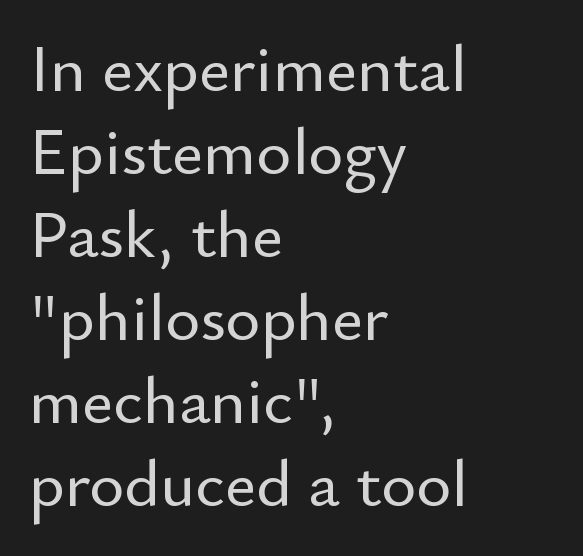
{"serif": "no", "italic": "no", "width": "normal", "stroke_contrast": "low", "x_height": "small", "monospaced": "no", "underline": "no", "align": "left", "line_spacing_ratio": 1.24, "letter_spacing": "normal", "letter_spacing_em": 0.0, "glyph_px": 67}
